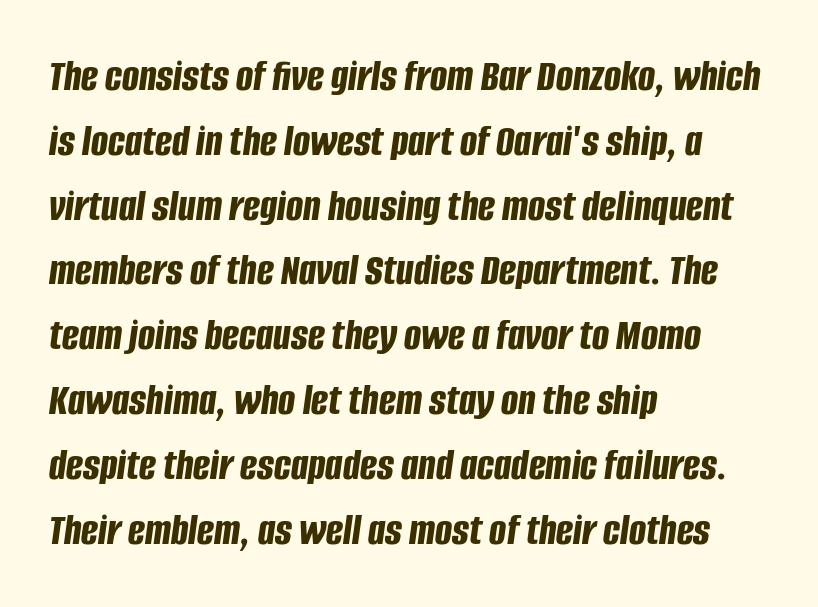
The image shows 45 px bold, condensed type, italic (leaning right); set left-aligned, normal line spacing (1.44x), normal letter spacing, not underlined; low stroke contrast and a large x-height.
